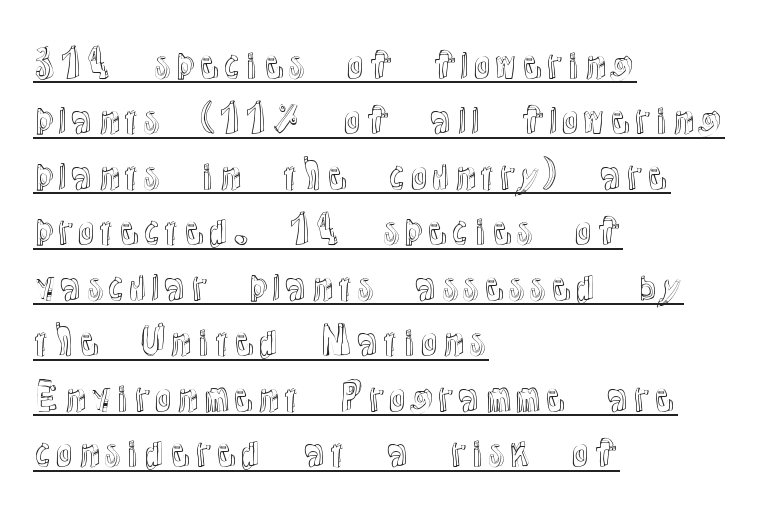
The image shows 37 px text type, upright; set left-aligned, normal line spacing (1.5x), normal letter spacing, underlined; a medium x-height.
